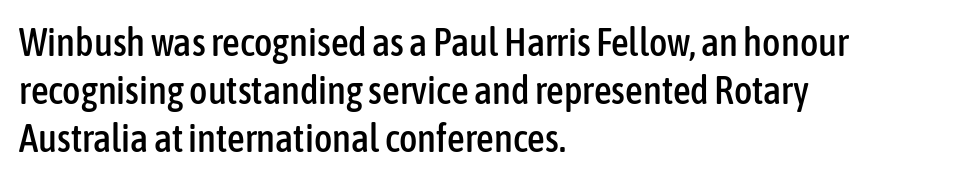
{"serif": "no", "italic": "no", "width": "condensed", "stroke_contrast": "low", "x_height": "medium", "monospaced": "no", "underline": "no", "align": "left", "line_spacing_ratio": 1.23, "letter_spacing": "normal", "letter_spacing_em": 0.0, "glyph_px": 39}
